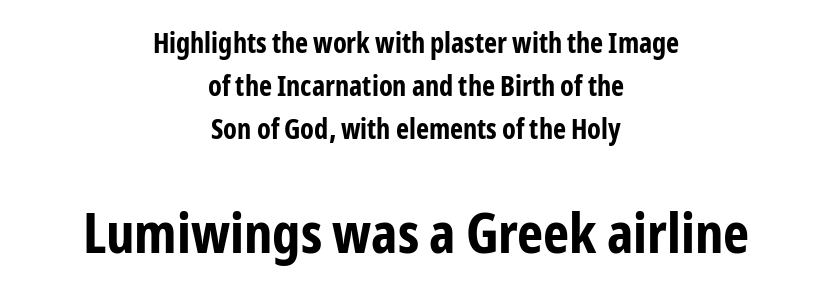
{"serif": "no", "italic": "no", "bold": "yes", "weight": "bold", "width": "condensed", "stroke_contrast": "low", "x_height": "medium", "monospaced": "no", "underline": "no", "align": "center", "line_spacing": "normal", "line_spacing_ratio": 1.54, "letter_spacing": "normal", "letter_spacing_em": 0.0, "larger_block": "second", "size_ratio": 2.0, "glyph_px": 56}
